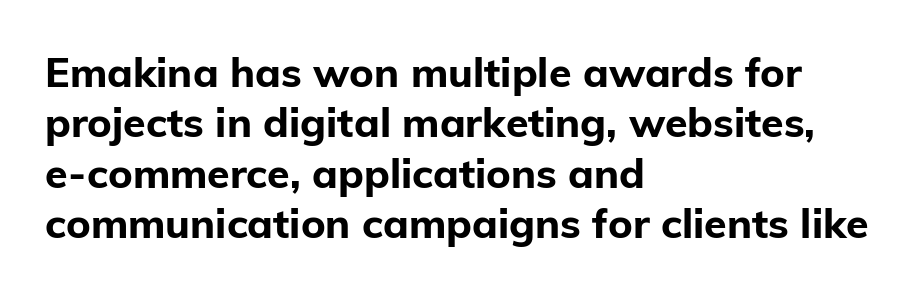
The characters look thick and weighty, a clear bold. The horizontal fit of the characters is conventional and even. Typeset ragged right — the left edge is the straight one. The words here are not underlined.
